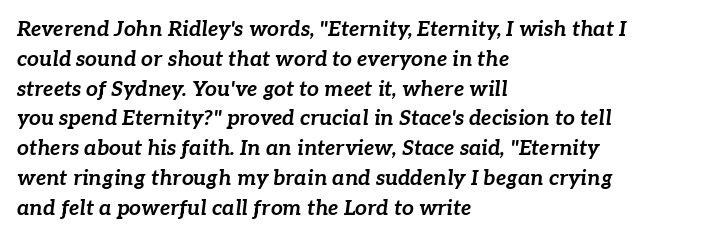
The image shows 21 px bold type, italic (leaning right); set left-aligned, normal line spacing (1.42x), normal letter spacing, not underlined.
